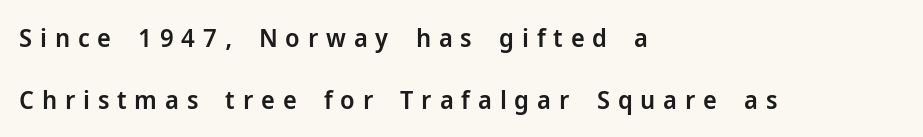
{"italic": "no", "bold": "semi", "underline": "no", "align": "left", "line_spacing": "loose", "line_spacing_ratio": 2.39, "letter_spacing": "wide", "letter_spacing_em": 0.3, "glyph_px": 26}
